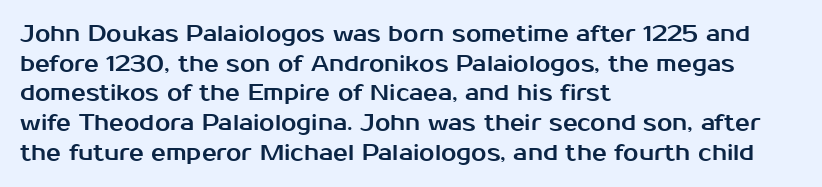
The passage shown stacks its lines at a standard gap. Look at the tracking — it's just the regular setting, nothing added. A typesetter would mark this as roman, not italic. Underlining? Definitely not there. One-word summary of the alignment: left.
